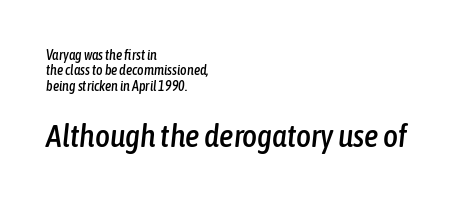
The image shows 32 px condensed type, italic (leaning right); set left-aligned, tight line spacing (1.09x), normal letter spacing, not underlined; the second (bottom) block is 2.29x larger; low stroke contrast and a medium x-height.
